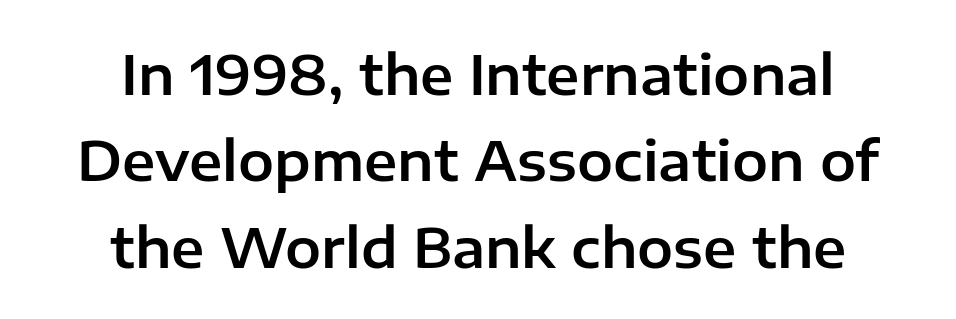
{"serif": "no", "italic": "no", "width": "normal", "stroke_contrast": "low", "x_height": "medium", "monospaced": "no", "underline": "no", "align": "center", "line_spacing": "normal", "line_spacing_ratio": 1.6, "letter_spacing": "normal", "letter_spacing_em": 0.0, "glyph_px": 54}
